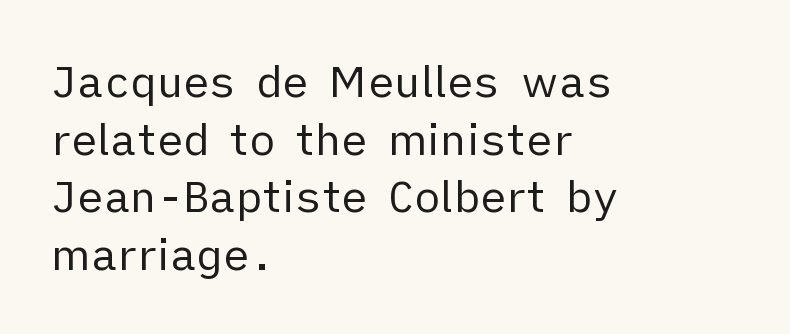
The image shows 44 px regular-weight sans-serif type, upright; set left-aligned, normal line spacing (1.31x), normal letter spacing, not underlined; low stroke contrast and a medium x-height.
